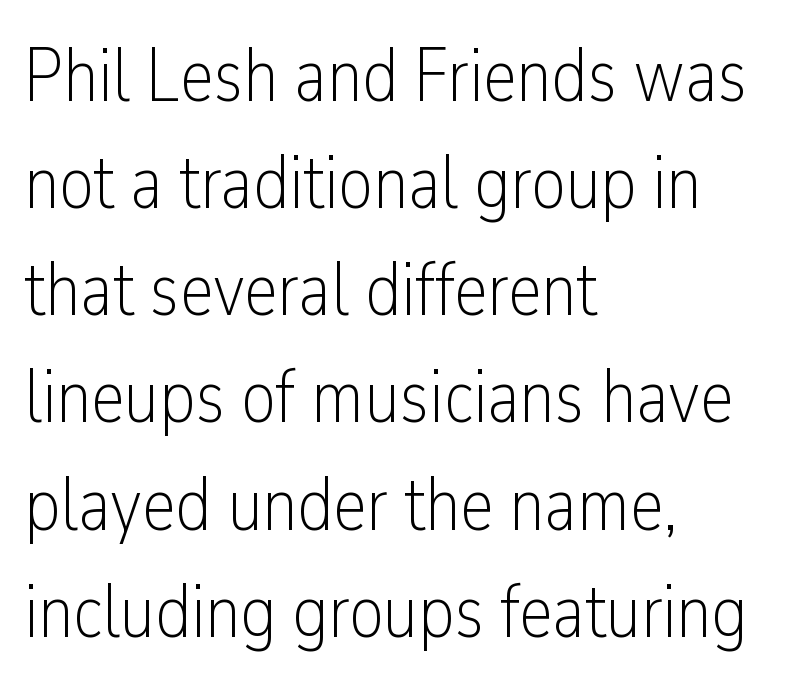
The image shows 76 px light, condensed sans-serif type, upright; set left-aligned, normal line spacing (1.41x), normal letter spacing, not underlined; low stroke contrast and a medium x-height.
